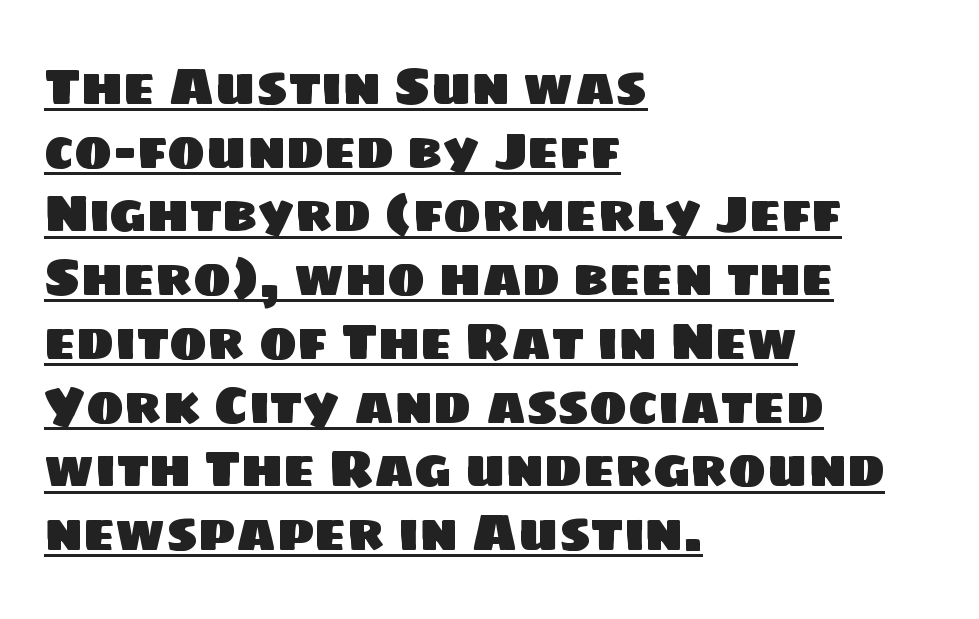
Q: Is the typeface a serif or a sans-serif typeface? A: Sans-serif.
Q: Is the text underlined? A: Yes.
Q: How is the paragraph aligned? A: Left-aligned.
Q: Is the spacing between letters normal or unusually wide? A: Normal.
Q: Is the spacing between lines tight, normal or loose? A: Normal.
Q: Width (condensed, normal, or wide)? A: Normal.
Q: Stroke contrast? A: Low.
Q: x-height? A: Large.
Q: Monospaced? A: No.
